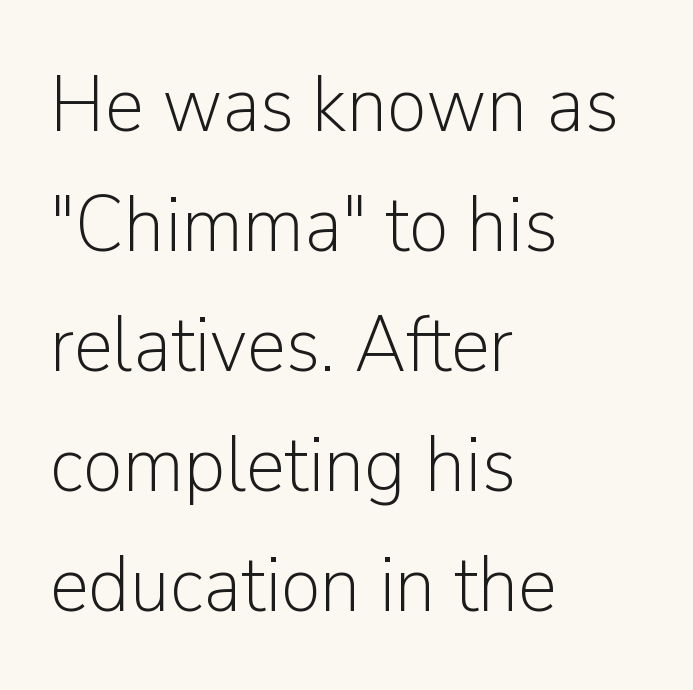
Are there feet on the stems? There aren't — it's a sans. Teacher's note: observe the even left margin — that is flush-left alignment. Is there much room between lines? A standard amount, neither cramped nor airy. No extra tracking has been applied to these lines. Bold? No — there's no thickening of the strokes. Letters rest on an invisible, unmarked baseline.
